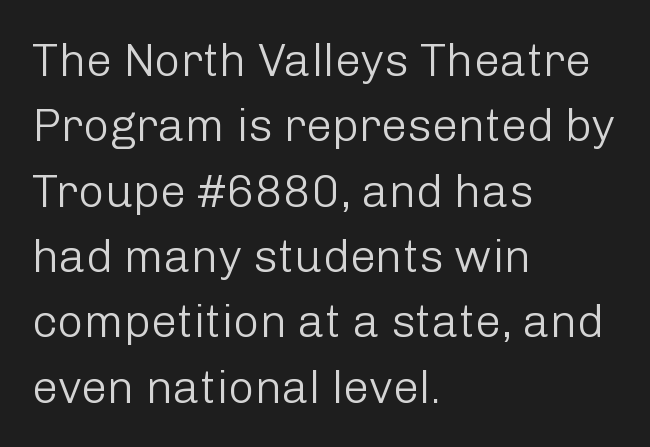
The image shows 46 px light sans-serif type, upright; set left-aligned, normal line spacing (1.42x), normal letter spacing, not underlined; low stroke contrast and a medium x-height.
